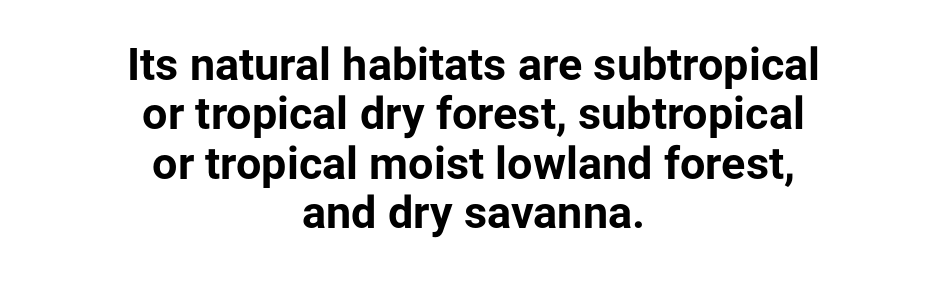
Q: Is the text bold? A: Yes.
Q: Is the text italic (slanted)? A: No, it is upright.
Q: Is the typeface a serif or a sans-serif typeface? A: Sans-serif.
Q: Is the text underlined? A: No.
Q: How is the paragraph aligned? A: Centered.
Q: Is the spacing between letters normal or unusually wide? A: Normal.
Q: Is the spacing between lines tight, normal or loose? A: Tight.
Q: Width (condensed, normal, or wide)? A: Normal.
Q: Stroke contrast? A: Low.
Q: x-height? A: Medium.
Q: Monospaced? A: No.
